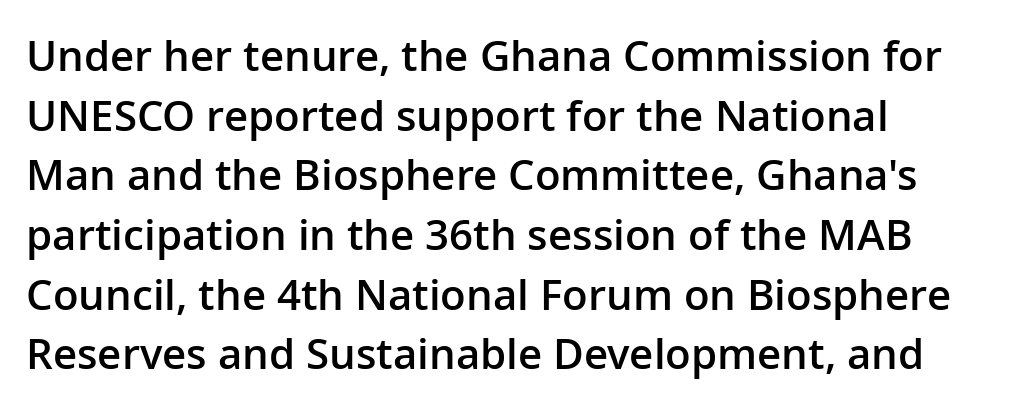
The image shows 42 px semibold sans-serif type, upright; set normal line spacing (1.42x), normal letter spacing, not underlined; low stroke contrast and a medium x-height.
